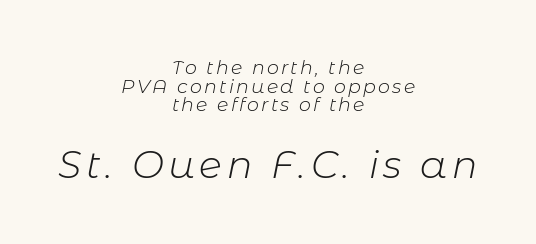
The image shows 38 px light type, italic (leaning right); set centered, tight line spacing (0.98x), not underlined; the second (bottom) block is 2.0x larger; low stroke contrast and a medium x-height.
